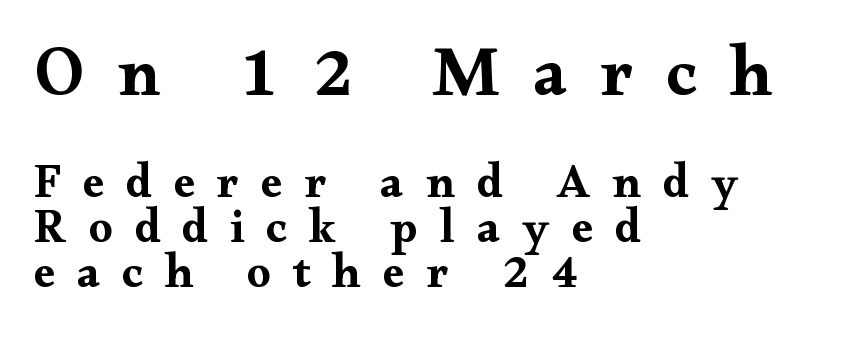
{"serif": "yes", "italic": "no", "bold": "yes", "weight": "bold", "width": "wide", "stroke_contrast": "medium", "x_height": "small", "monospaced": "no", "underline": "no", "align": "left", "line_spacing": "tight", "line_spacing_ratio": 0.95, "letter_spacing": "wide", "letter_spacing_em": 0.47, "larger_block": "first", "size_ratio": 1.49, "glyph_px": 70}
